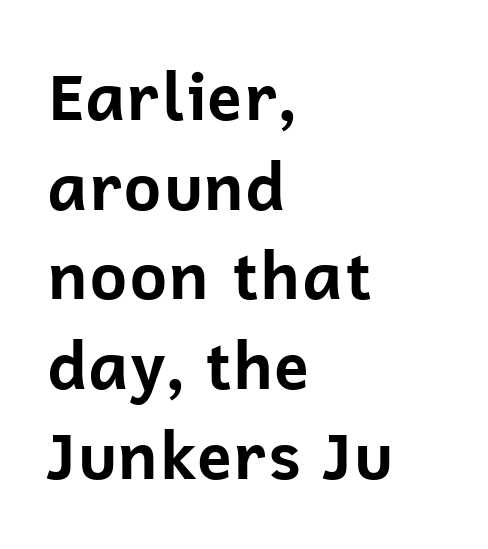
The image shows 65 px bold sans-serif type, upright; set left-aligned, normal line spacing (1.38x), normal letter spacing, not underlined; low stroke contrast and a medium x-height.
